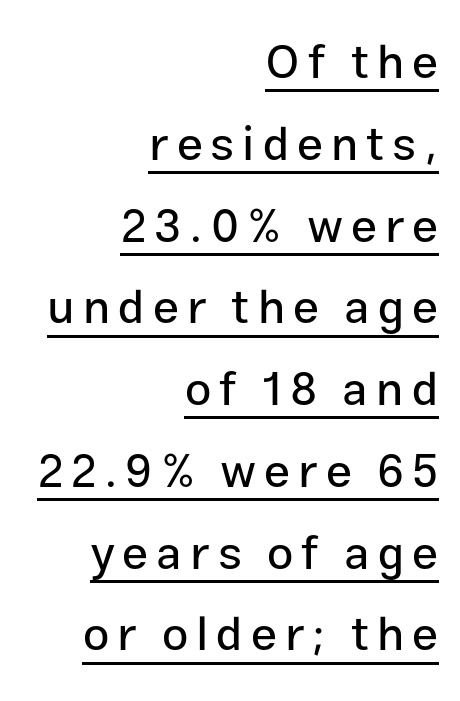
The image shows 47 px sans-serif type, upright; set right-aligned, line spacing 1.74x, underlined; low stroke contrast and a medium x-height.
